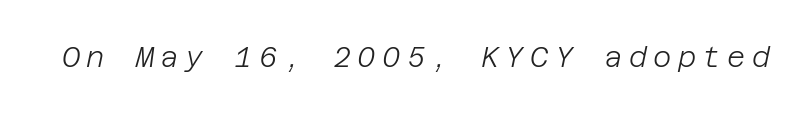
{"italic": "yes", "lean": "right", "slant_degrees": 12, "bold": "no", "weight": "light", "width": "normal", "stroke_contrast": "low", "x_height": "large", "underline": "no", "letter_spacing": "wide", "letter_spacing_em": 0.23, "glyph_px": 28}
